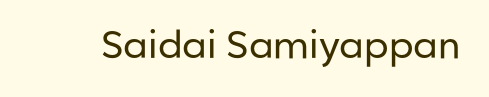
{"serif": "no", "italic": "no", "bold": "no", "weight": "regular", "width": "normal", "stroke_contrast": "low", "x_height": "medium", "monospaced": "no", "underline": "no", "letter_spacing": "normal", "letter_spacing_em": 0.0, "glyph_px": 38}
